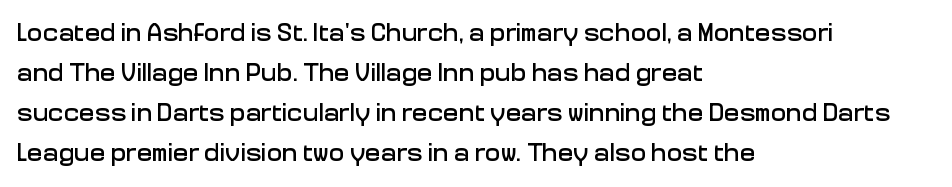
Descender tails drop into unmarked territory. Each word holds together tightly as a unit, with standard inter-letter gaps. Style check: upright. A student would call this left alignment; a typographer would say flush left, rag right. If you measured baseline to baseline, you'd find a middling distance.
